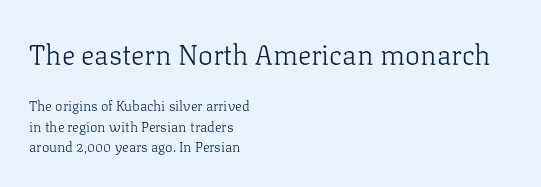
{"serif": "yes", "italic": "no", "bold": "no", "weight": "light", "width": "normal", "stroke_contrast": "low", "x_height": "medium", "monospaced": "no", "underline": "no", "align": "left", "line_spacing": "normal", "line_spacing_ratio": 1.48, "letter_spacing": "normal", "letter_spacing_em": 0.0, "larger_block": "first", "size_ratio": 2.0, "glyph_px": 28}
